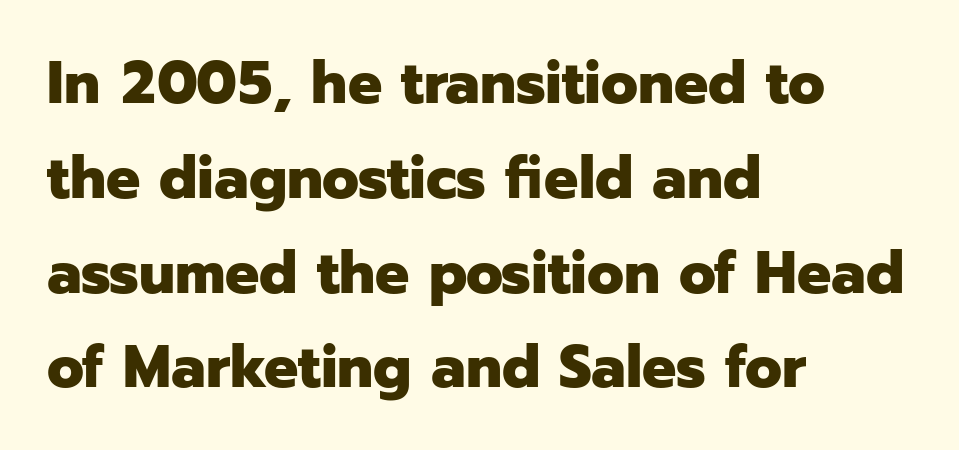
The image shows 60 px heavy sans-serif type, upright; set left-aligned, normal line spacing (1.58x), normal letter spacing, not underlined; low stroke contrast and a medium x-height.
